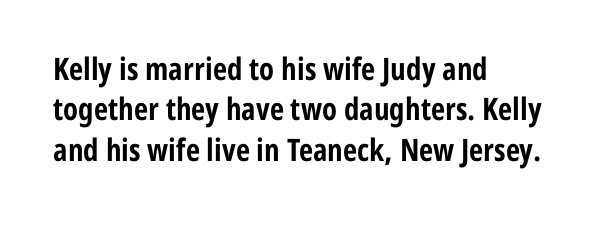
{"serif": "no", "italic": "no", "bold": "yes", "weight": "bold", "width": "condensed", "stroke_contrast": "low", "x_height": "medium", "monospaced": "no", "underline": "no", "align": "left", "line_spacing": "normal", "line_spacing_ratio": 1.3, "letter_spacing": "normal", "letter_spacing_em": 0.0, "glyph_px": 31}
